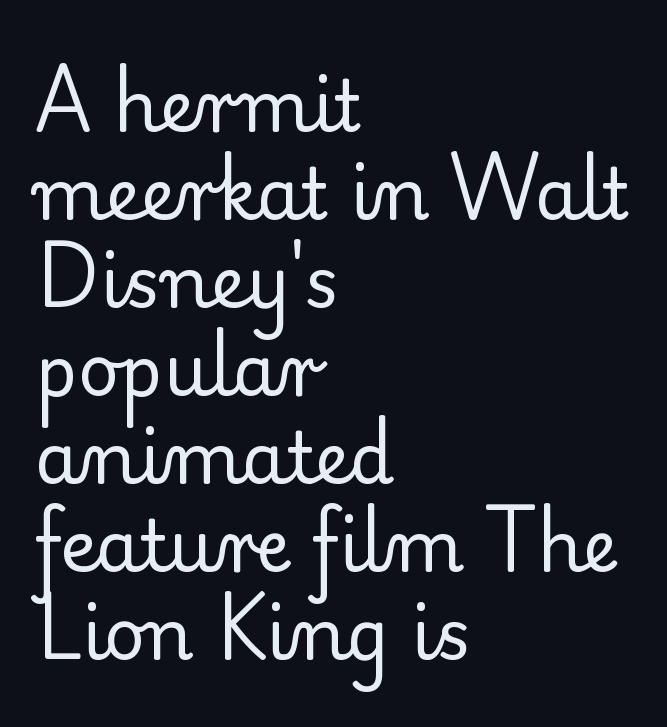
Each letter's strokes conclude with small projecting serifs. The cut favours lightness, reaching ordinary text weight at its darkest. Do the characters align in a grid? No, the font is proportional. The zone under the glyphs is completely vacant. Teacher's note: observe the even left margin — that is flush-left alignment. Does the lettering tilt? It doesn't — this is upright.
